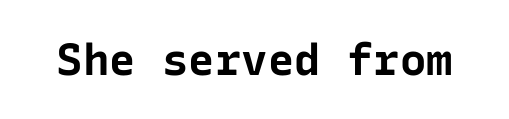
Q: Is the text bold? A: Yes.
Q: Is the text italic (slanted)? A: No, it is upright.
Q: Is the typeface a serif or a sans-serif typeface? A: Sans-serif.
Q: Is the text underlined? A: No.
Q: Is the spacing between letters normal or unusually wide? A: Normal.
Q: Width (condensed, normal, or wide)? A: Normal.
Q: Stroke contrast? A: Low.
Q: x-height? A: Medium.
Q: Monospaced? A: Yes.
